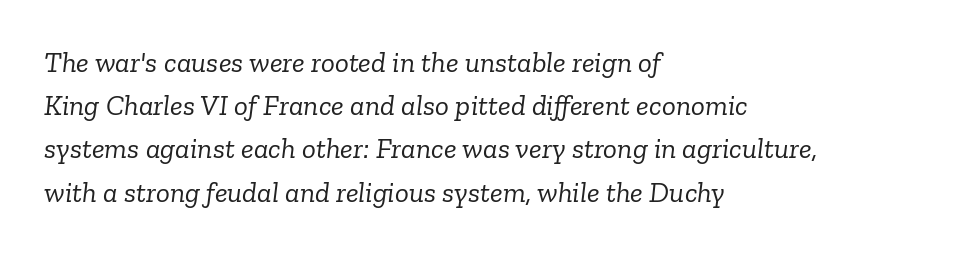
Q: Is the text bold? A: No.
Q: Is the text italic (slanted)? A: Yes, it leans right by about 6 degrees.
Q: Is the typeface a serif or a sans-serif typeface? A: Serif.
Q: Is the text underlined? A: No.
Q: How is the paragraph aligned? A: Left-aligned.
Q: Is the spacing between letters normal or unusually wide? A: Normal.
Q: Is the spacing between lines tight, normal or loose? A: Normal.
Q: Width (condensed, normal, or wide)? A: Normal.
Q: Stroke contrast? A: Low.
Q: x-height? A: Medium.
Q: Monospaced? A: No.
